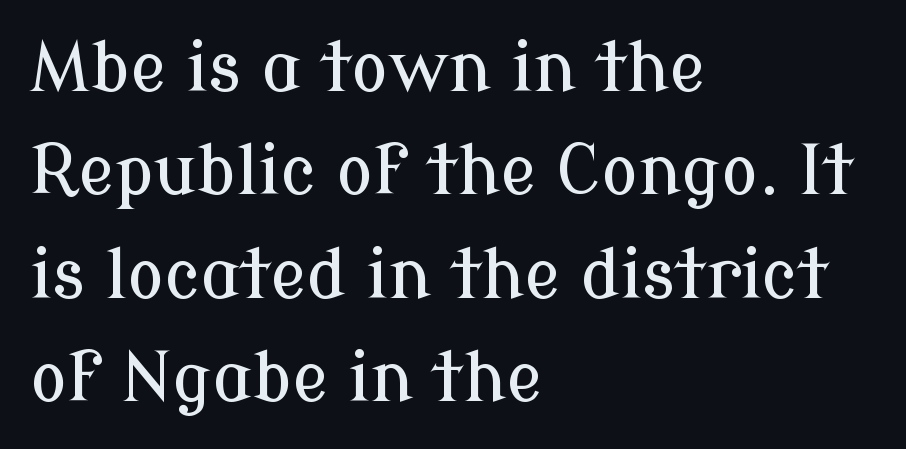
Q: Is the text italic (slanted)? A: No, it is upright.
Q: Is the typeface a serif or a sans-serif typeface? A: Serif.
Q: Is the text underlined? A: No.
Q: How is the paragraph aligned? A: Left-aligned.
Q: Is the spacing between letters normal or unusually wide? A: Normal.
Q: Is the spacing between lines tight, normal or loose? A: Normal.
Q: Width (condensed, normal, or wide)? A: Normal.
Q: Stroke contrast? A: Low.
Q: x-height? A: Medium.
Q: Monospaced? A: No.
